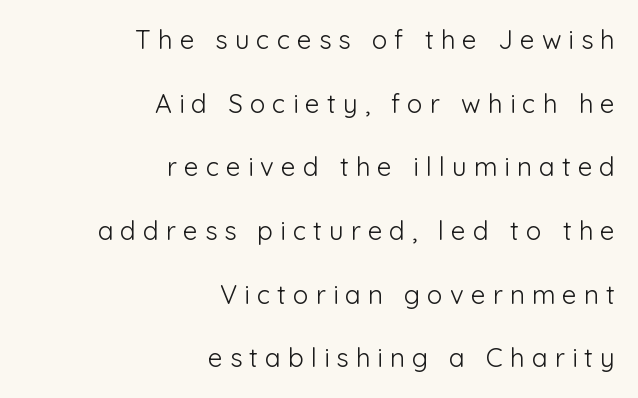
Q: Is the text bold? A: No.
Q: Is the text italic (slanted)? A: No, it is upright.
Q: Is the text underlined? A: No.
Q: How is the paragraph aligned? A: Right-aligned.
Q: Is the spacing between letters normal or unusually wide? A: Unusually wide.
Q: Is the spacing between lines tight, normal or loose? A: Loose.
